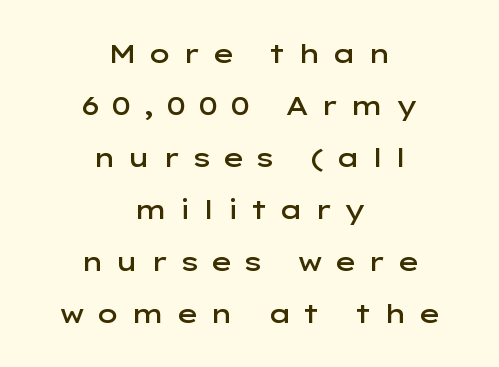
The image shows 26 px text type, upright; set centered, loose line spacing (2.0x), unusually wide letter spacing (+0.42 em), not underlined.
